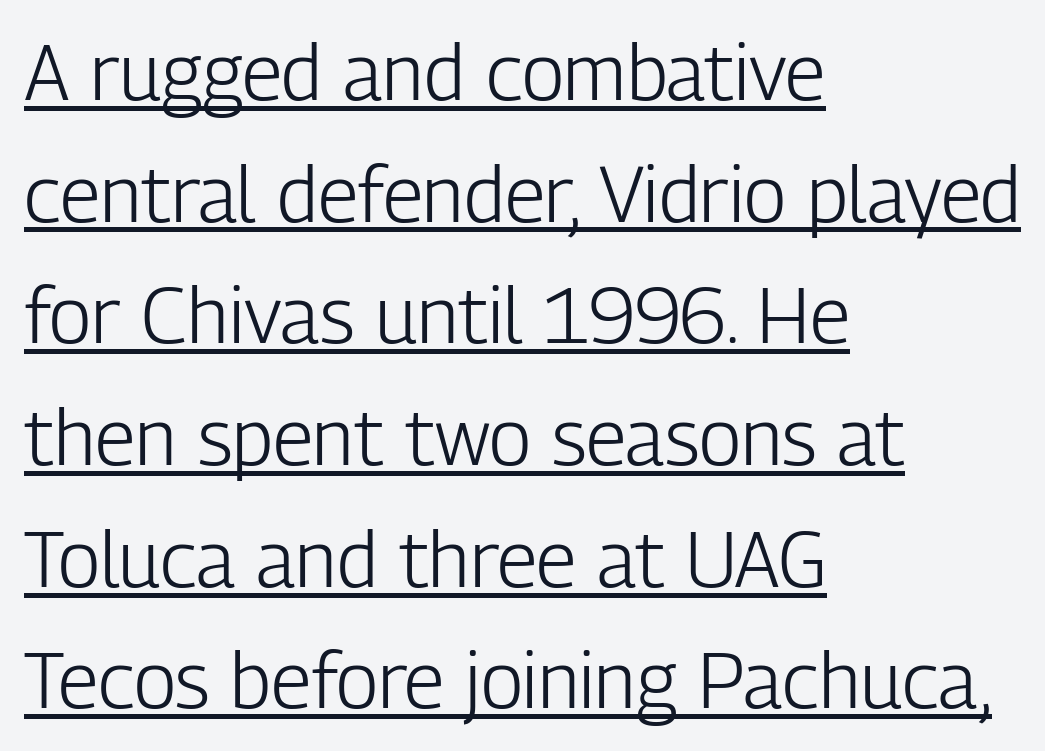
{"serif": "no", "italic": "no", "bold": "no", "weight": "light", "width": "condensed", "stroke_contrast": "low", "x_height": "medium", "monospaced": "no", "underline": "yes", "align": "left", "line_spacing": "normal", "line_spacing_ratio": 1.56, "letter_spacing": "normal", "letter_spacing_em": 0.0, "glyph_px": 78}
